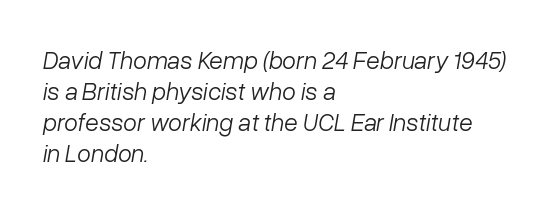
The image shows 25 px text type, italic (leaning right); set left-aligned, line spacing 1.24x, normal letter spacing, not underlined.
